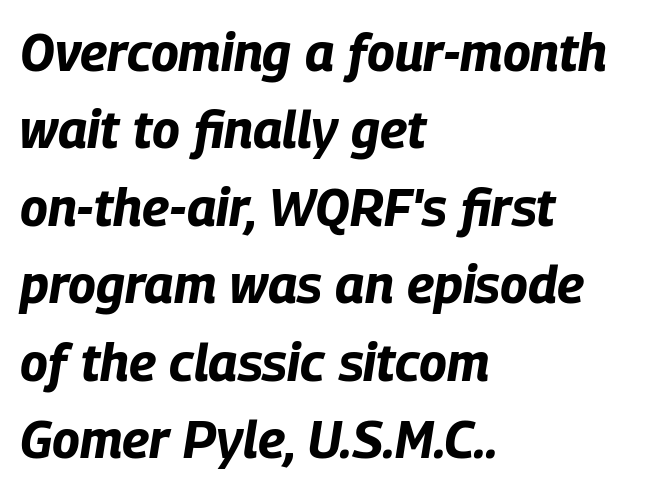
{"italic": "yes", "lean": "right", "slant_degrees": 9, "bold": "yes", "weight": "bold", "width": "condensed", "stroke_contrast": "low", "x_height": "large", "monospaced": "no", "underline": "no", "align": "left", "line_spacing": "normal", "line_spacing_ratio": 1.49, "letter_spacing": "normal", "letter_spacing_em": 0.0, "glyph_px": 52}
